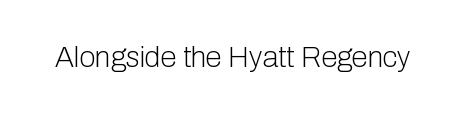
{"serif": "no", "italic": "no", "bold": "no", "weight": "light", "width": "normal", "stroke_contrast": "low", "x_height": "medium", "monospaced": "no", "underline": "no", "letter_spacing": "normal", "letter_spacing_em": 0.0, "glyph_px": 29}
